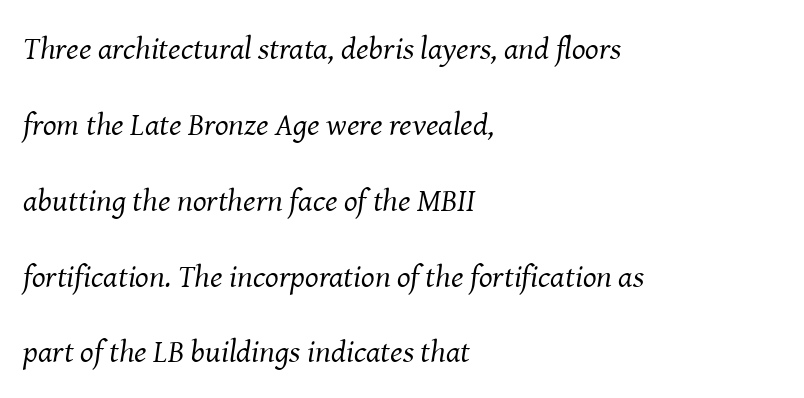
Q: Is the text bold? A: No.
Q: Is the text italic (slanted)? A: Yes, it leans right by about 8 degrees.
Q: Is the typeface a serif or a sans-serif typeface? A: Serif.
Q: Is the text underlined? A: No.
Q: How is the paragraph aligned? A: Left-aligned.
Q: Is the spacing between letters normal or unusually wide? A: Normal.
Q: Is the spacing between lines tight, normal or loose? A: Loose.
Q: Width (condensed, normal, or wide)? A: Normal.
Q: Stroke contrast? A: Medium.
Q: x-height? A: Medium.
Q: Monospaced? A: No.
